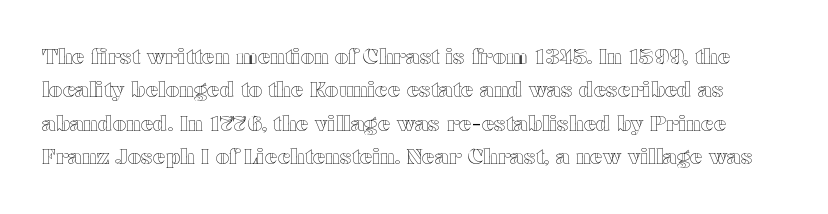
The image shows 21 px text type, upright; set normal line spacing (1.59x), normal letter spacing, not underlined.
